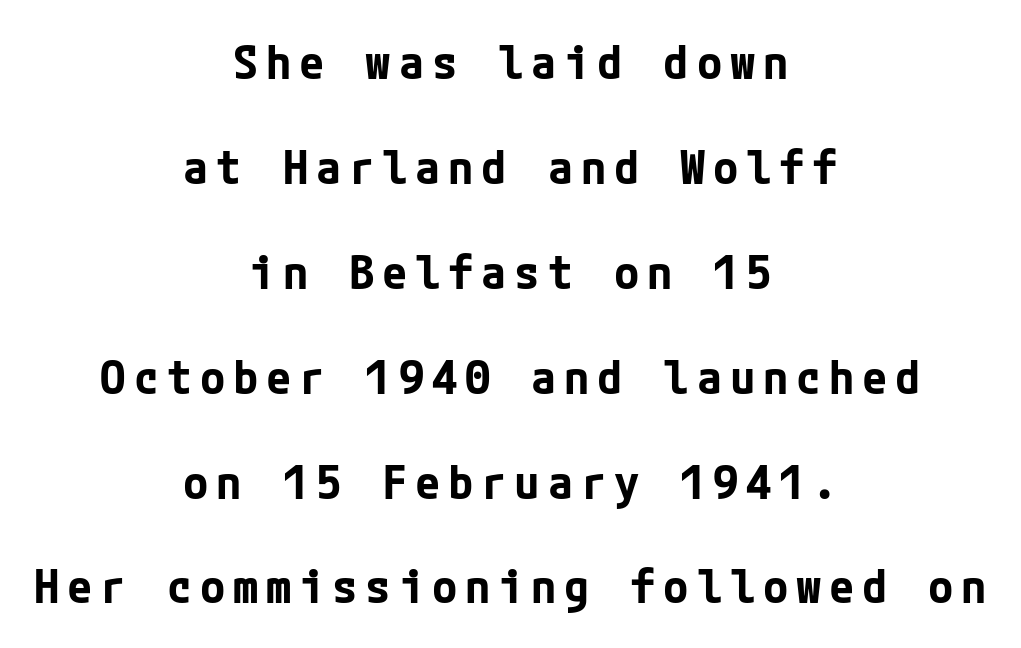
The image shows 46 px bold sans-serif type, upright; set centered, loose line spacing (2.28x), not underlined; low stroke contrast and a medium x-height.
